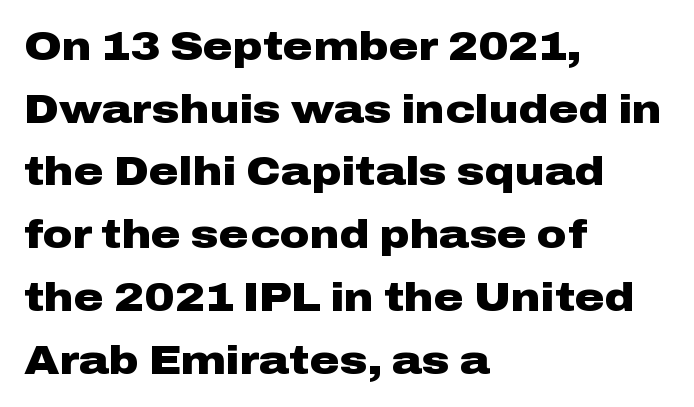
The letters advance in unequal steps, a hallmark of proportional type. Look at the bottom of the vertical strokes: they stop flat, with no serifs. Unmarked baselines from the first word to the last. The lines are quadded left.
